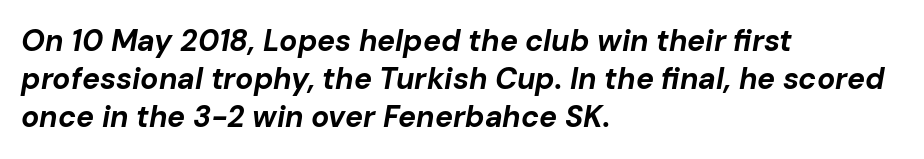
Q: Is the text bold? A: Yes.
Q: Is the text italic (slanted)? A: Yes, it leans right by about 10 degrees.
Q: Is the text underlined? A: No.
Q: How is the paragraph aligned? A: Left-aligned.
Q: Is the spacing between letters normal or unusually wide? A: Normal.
Q: Is the spacing between lines tight, normal or loose? A: Normal.
Q: Width (condensed, normal, or wide)? A: Normal.
Q: Stroke contrast? A: Low.
Q: x-height? A: Medium.
Q: Monospaced? A: No.
